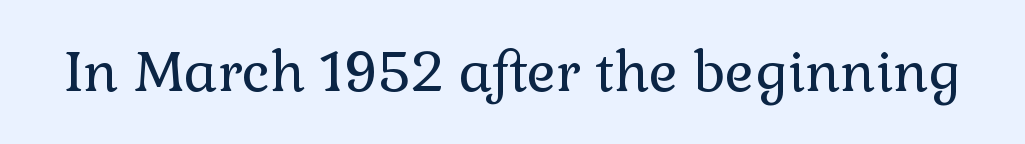
The image shows 55 px regular-weight serif type, upright; set normal letter spacing, not underlined; a medium x-height.
